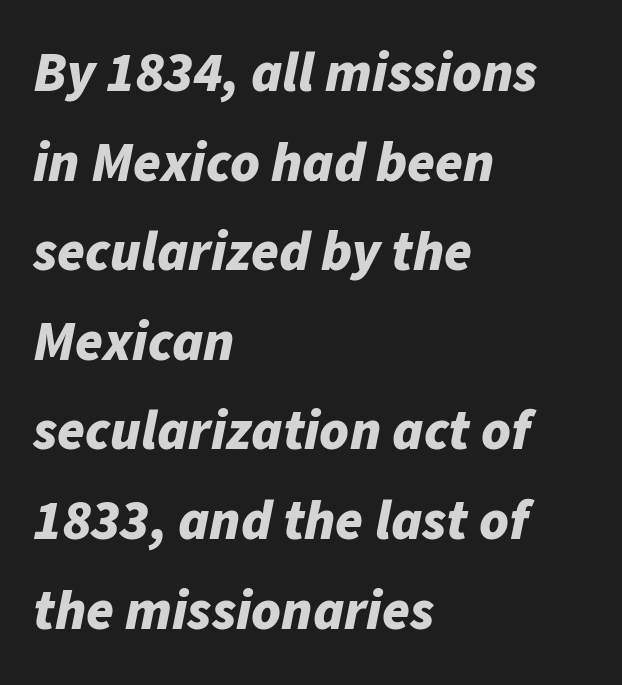
{"italic": "yes", "lean": "right", "slant_degrees": 11, "bold": "yes", "weight": "bold", "width": "normal", "stroke_contrast": "low", "x_height": "medium", "monospaced": "no", "underline": "no", "align": "left", "line_spacing": "normal", "line_spacing_ratio": 1.6, "letter_spacing": "normal", "letter_spacing_em": 0.0, "glyph_px": 56}
